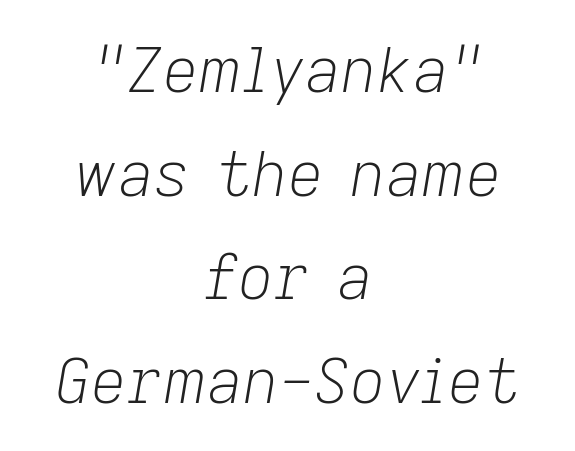
The image shows 62 px light type, italic (leaning right); set centered, normal line spacing (1.67x), normal letter spacing, not underlined; low stroke contrast and a medium x-height.
